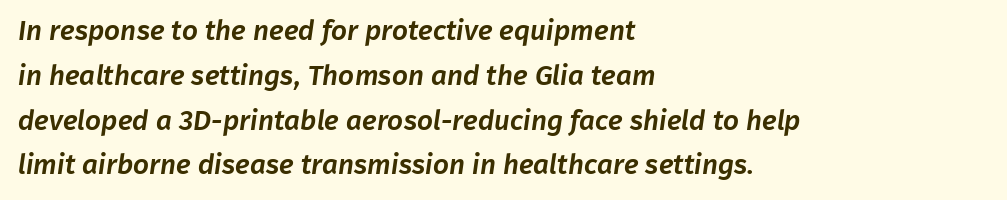
The image shows 28 px sans-serif type; set left-aligned, normal line spacing (1.6x), normal letter spacing, not underlined; low stroke contrast and a medium x-height.
